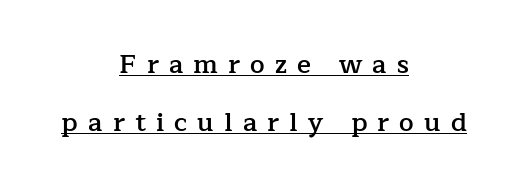
The typesetting leans somewhat heavy: a semibold. The lettering stays uniformly vertical, giving the passage a roman look. Look at the tracking — it's clearly loosened, letters drifting apart. Teacher's note: observe the equal gaps on both sides — that is centered alignment.
